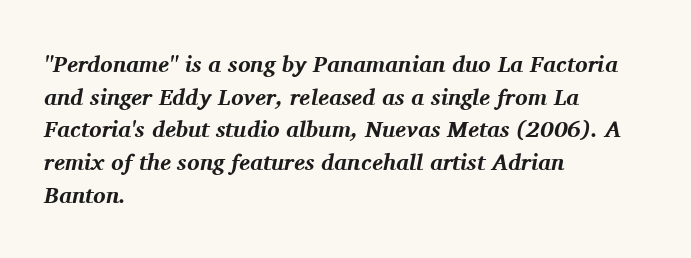
The image shows 23 px bold type, italic (leaning right); set left-aligned, normal line spacing (1.42x), normal letter spacing, not underlined.
